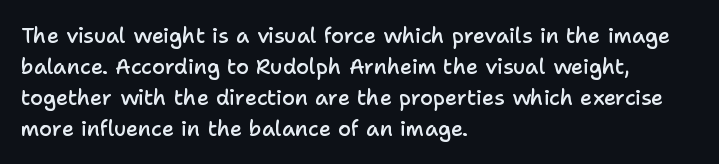
{"italic": "no", "bold": "semi", "underline": "no", "align": "left", "line_spacing": "normal", "line_spacing_ratio": 1.47, "letter_spacing": "normal", "letter_spacing_em": 0.0, "glyph_px": 21}
